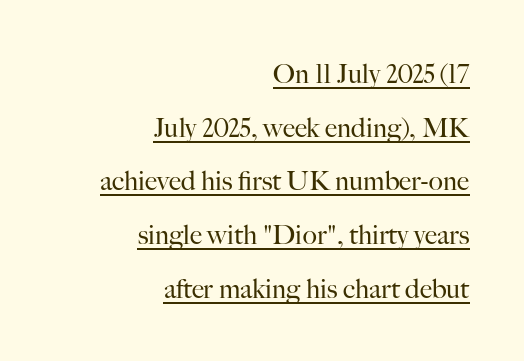
{"italic": "no", "bold": "no", "underline": "yes", "align": "right", "line_spacing": "loose", "line_spacing_ratio": 1.99, "letter_spacing": "normal", "letter_spacing_em": 0.0, "glyph_px": 27}
